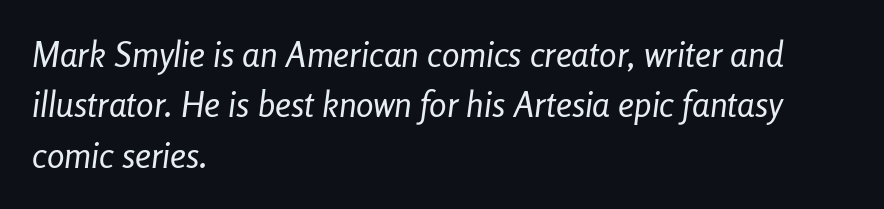
Caption: standard tracking, unaltered. Check under the words: just untouched page. Looking at the ascenders, they clearly lean. The lines in this sample share a left origin and differ only in where they stop. Successive baselines arrive at the customary interval. Spacing verdict: proportional, widths tailored to each character.
